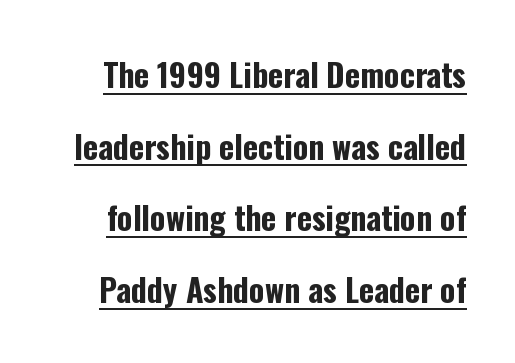
The image shows 32 px bold, condensed sans-serif type, upright; set loose line spacing (2.24x), normal letter spacing, underlined; low stroke contrast and a medium x-height.
